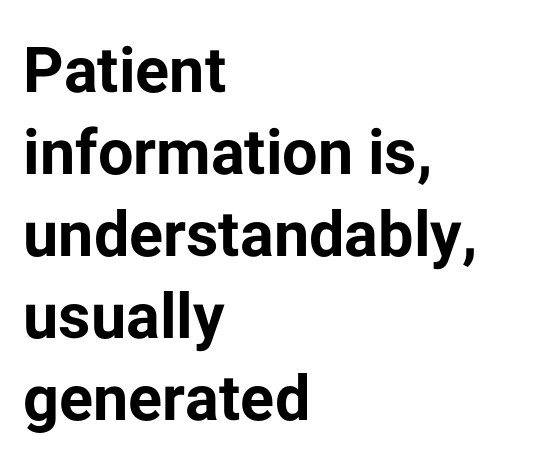
{"serif": "no", "italic": "no", "bold": "yes", "weight": "bold", "width": "normal", "stroke_contrast": "low", "x_height": "medium", "monospaced": "no", "underline": "no", "align": "left", "line_spacing": "normal", "line_spacing_ratio": 1.3, "letter_spacing": "normal", "letter_spacing_em": 0.0, "glyph_px": 63}
